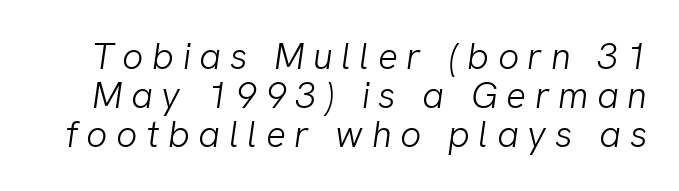
{"serif": "no", "bold": "no", "weight": "light", "width": "normal", "stroke_contrast": "low", "x_height": "medium", "monospaced": "no", "underline": "no", "line_spacing": "tight", "line_spacing_ratio": 1.05, "letter_spacing": "wide", "letter_spacing_em": 0.23, "glyph_px": 37}
